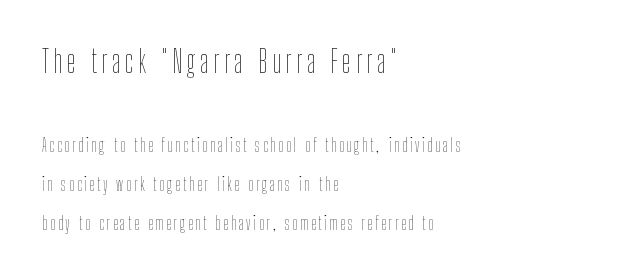
The image shows 31 px thin, condensed type, upright; set left-aligned, loose line spacing (2.17x), not underlined; the first (top) block is 1.72x larger; low stroke contrast and a medium x-height.
